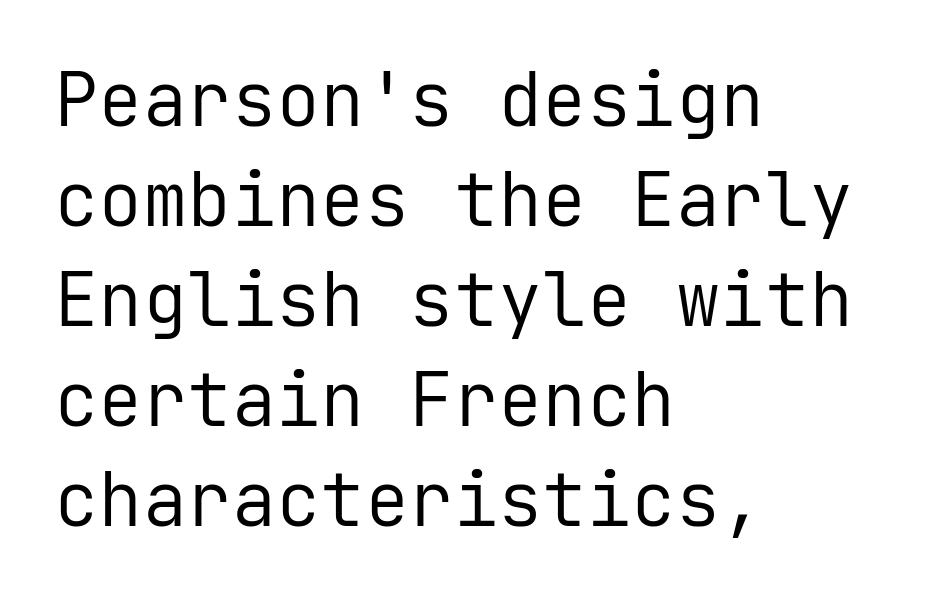
What stands out about the letter spacing? Nothing — it is the standard amount. The typeface has the unassuming heft of standard copy or less. Spacing verdict: monospaced, one width for all characters. The characters display no serif detailing; their extremities are plain. Alignment: flush left. Upright lettering throughout.
